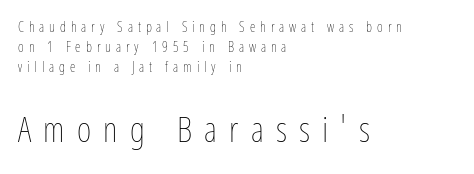
Q: Is the text bold? A: No.
Q: Is the text italic (slanted)? A: No, it is upright.
Q: Is the text underlined? A: No.
Q: How is the paragraph aligned? A: Left-aligned.
Q: Is the spacing between letters normal or unusually wide? A: Unusually wide.
Q: Is the spacing between lines tight, normal or loose? A: Normal.
Q: Which block of text is set in a larger size, the first (top) or the second (bottom)? A: The second (bottom) one.
Q: Width (condensed, normal, or wide)? A: Condensed.
Q: Stroke contrast? A: Low.
Q: x-height? A: Medium.
Q: Monospaced? A: No.
